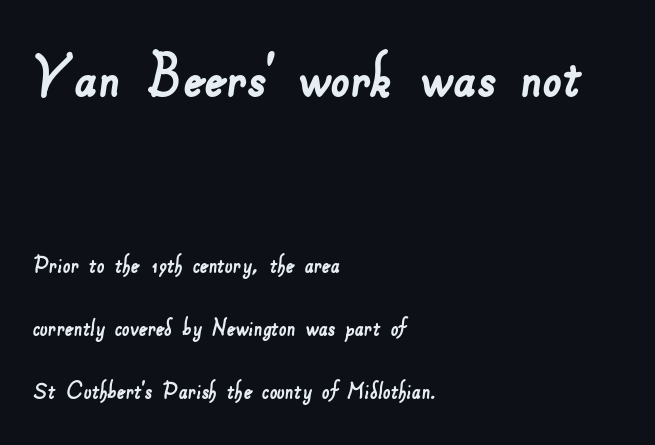
The image shows 68 px sans-serif type; set left-aligned, loose line spacing (2.34x), normal letter spacing, not underlined; the first (top) block is 2.52x larger; low stroke contrast and a small x-height.
